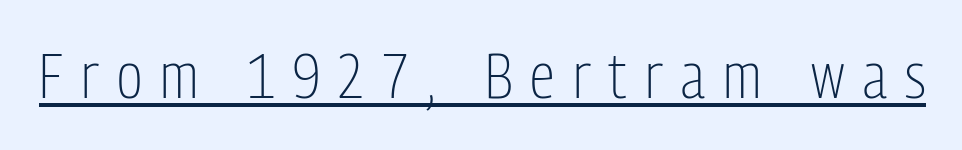
The image shows 63 px light, condensed sans-serif type, upright; set unusually wide letter spacing (+0.29 em), underlined; low stroke contrast and a medium x-height.
